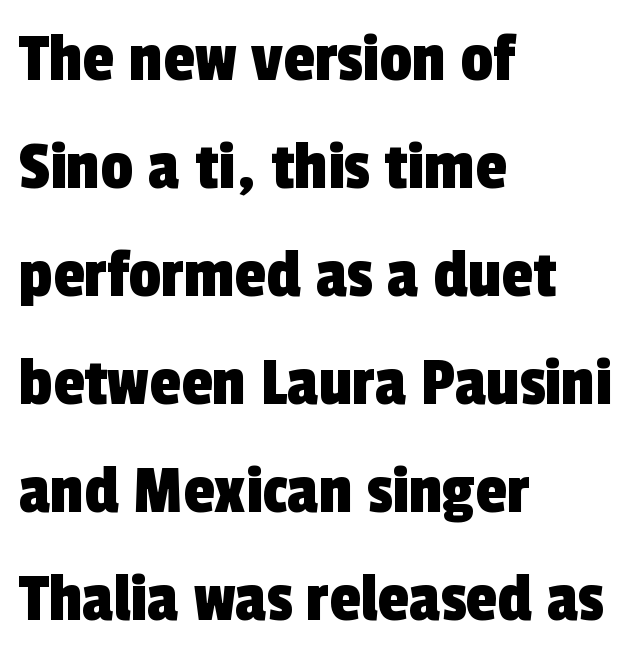
Q: Is the typeface a serif or a sans-serif typeface? A: Sans-serif.
Q: Is the text underlined? A: No.
Q: How is the paragraph aligned? A: Left-aligned.
Q: Is the spacing between letters normal or unusually wide? A: Normal.
Q: Is the spacing between lines tight, normal or loose? A: Normal.
Q: Width (condensed, normal, or wide)? A: Condensed.
Q: x-height? A: Medium.
Q: Monospaced? A: No.
